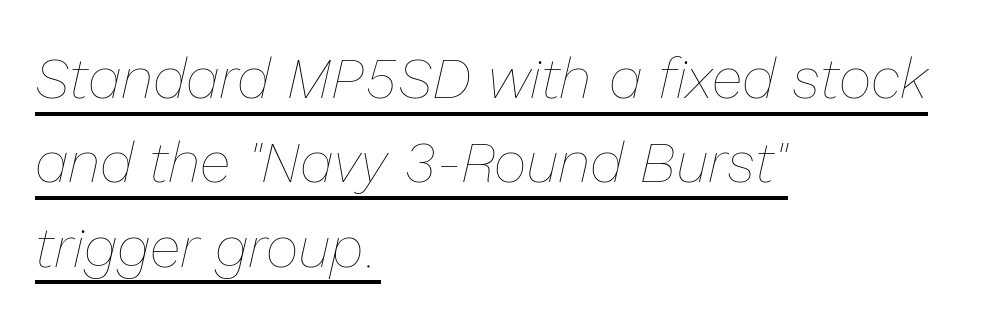
The passage shown leans; its letterforms are oblique. In CSS terms this would be text-align: left. Rows of type keep a routine distance in the vertical direction. The horizontal fit of the characters is conventional and even. Nothing heavy about these letters — not bold at all. You could not count columns in this text — the font is proportionally spaced.
